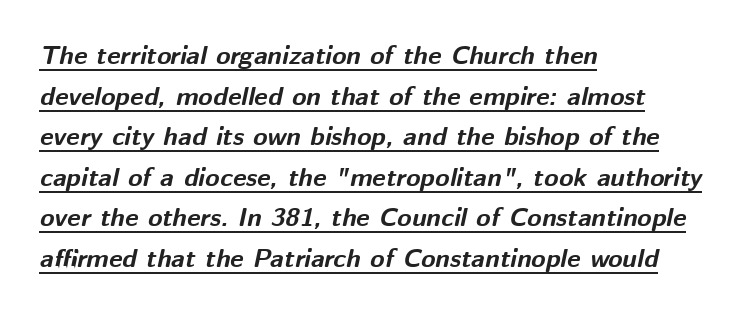
The image shows 26 px bold type, italic (leaning right); set left-aligned, normal line spacing (1.56x), normal letter spacing, underlined.
